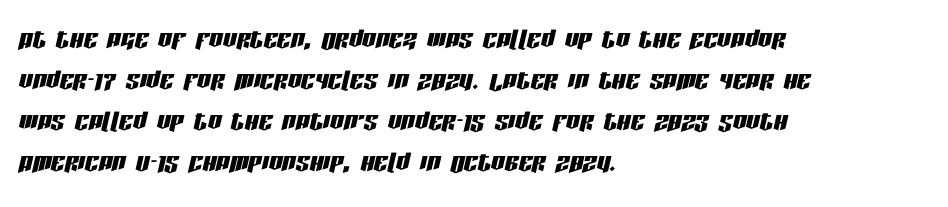
{"italic": "yes", "lean": "right", "slant_degrees": 13, "width": "condensed", "stroke_contrast": "low", "x_height": "large", "monospaced": "no", "underline": "no", "align": "left", "line_spacing_ratio": 1.21, "letter_spacing": "normal", "letter_spacing_em": 0.0, "glyph_px": 34}
